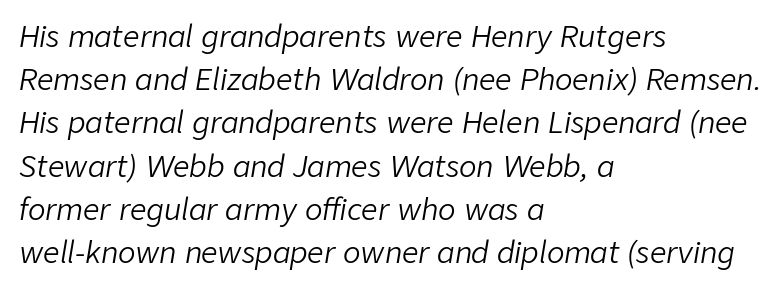
Q: Is the text bold? A: No.
Q: Is the text italic (slanted)? A: Yes, it leans right by about 9 degrees.
Q: Is the text underlined? A: No.
Q: How is the paragraph aligned? A: Left-aligned.
Q: Is the spacing between letters normal or unusually wide? A: Normal.
Q: Is the spacing between lines tight, normal or loose? A: Normal.
Q: Width (condensed, normal, or wide)? A: Normal.
Q: Stroke contrast? A: Low.
Q: x-height? A: Medium.
Q: Monospaced? A: No.
